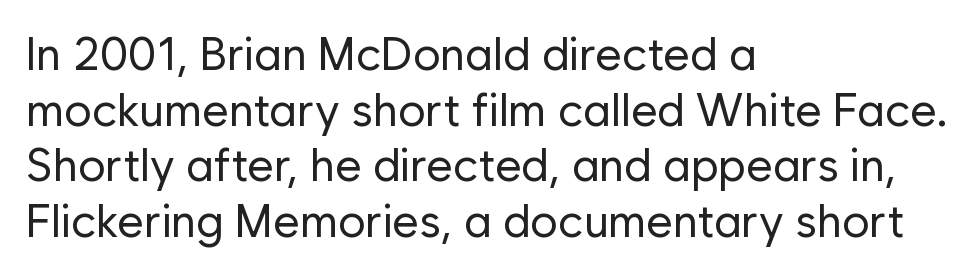
Q: Is the text bold? A: No.
Q: Is the text italic (slanted)? A: No, it is upright.
Q: Is the typeface a serif or a sans-serif typeface? A: Sans-serif.
Q: Is the text underlined? A: No.
Q: How is the paragraph aligned? A: Left-aligned.
Q: Is the spacing between letters normal or unusually wide? A: Normal.
Q: Width (condensed, normal, or wide)? A: Normal.
Q: Stroke contrast? A: Low.
Q: x-height? A: Medium.
Q: Monospaced? A: No.
